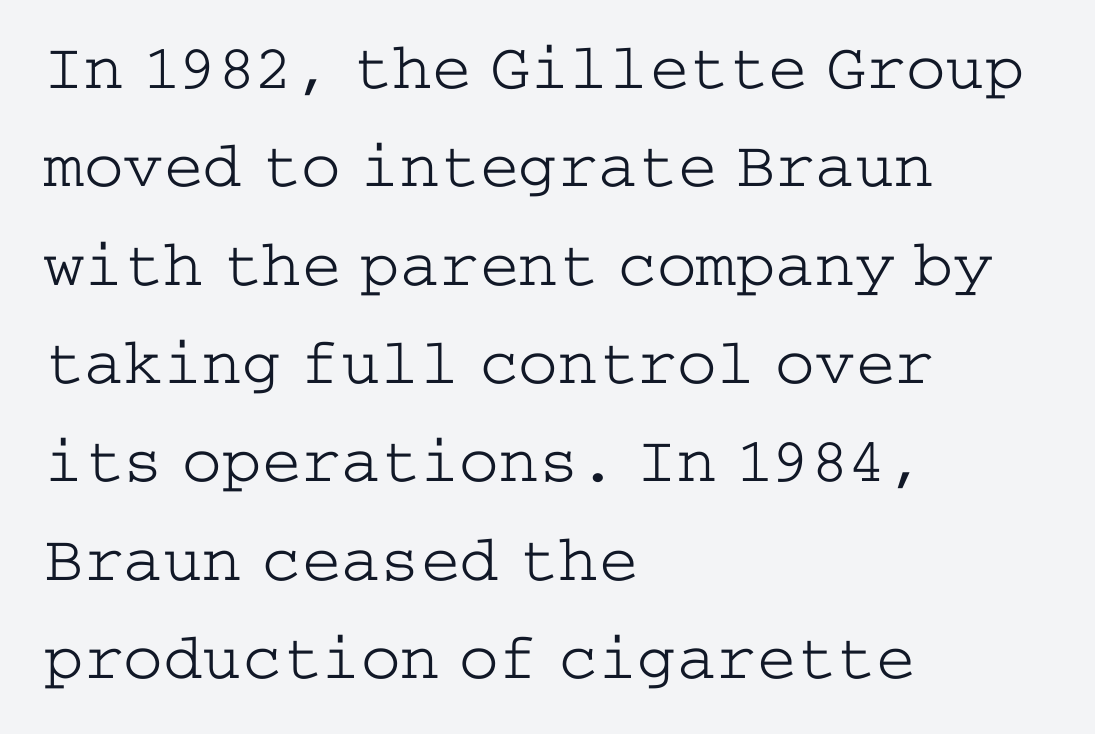
Q: Is the text bold? A: No.
Q: Is the text italic (slanted)? A: No, it is upright.
Q: Is the typeface a serif or a sans-serif typeface? A: Serif.
Q: Is the text underlined? A: No.
Q: How is the paragraph aligned? A: Left-aligned.
Q: Is the spacing between letters normal or unusually wide? A: Normal.
Q: Is the spacing between lines tight, normal or loose? A: Normal.
Q: Width (condensed, normal, or wide)? A: Wide.
Q: Stroke contrast? A: Low.
Q: x-height? A: Medium.
